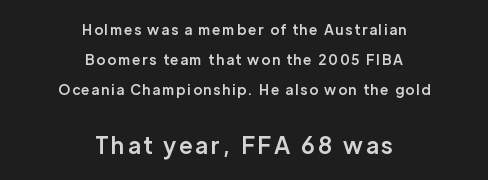
{"italic": "no", "bold": "semi", "underline": "no", "align": "center", "line_spacing": "loose", "line_spacing_ratio": 2.15, "larger_block": "second", "size_ratio": 1.64, "glyph_px": 23}
